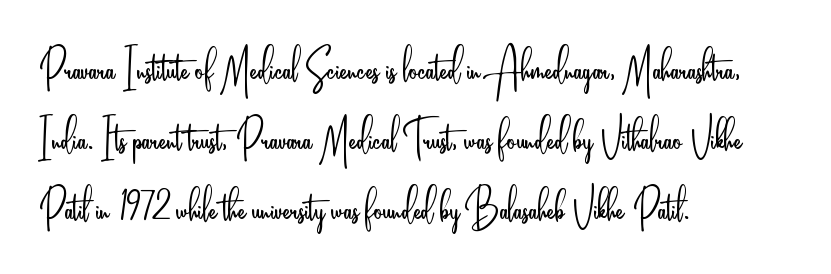
Q: Is the text bold? A: No.
Q: Is the typeface a serif or a sans-serif typeface? A: Sans-serif.
Q: Is the text underlined? A: No.
Q: How is the paragraph aligned? A: Left-aligned.
Q: Is the spacing between letters normal or unusually wide? A: Normal.
Q: Is the spacing between lines tight, normal or loose? A: Normal.
Q: Width (condensed, normal, or wide)? A: Condensed.
Q: Stroke contrast? A: Low.
Q: x-height? A: Small.
Q: Monospaced? A: No.
